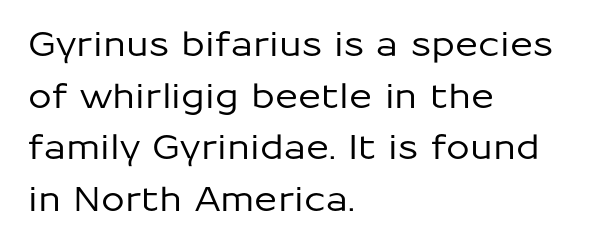
Note the varied advance widths — an 'i' is clearly narrower than an 'm'. The words here are not underlined. Students, note that the glyphs here touch the page at normal intervals. Classification — sans serif. The ragged edge is on the right, which tells us the setting is flush left.
